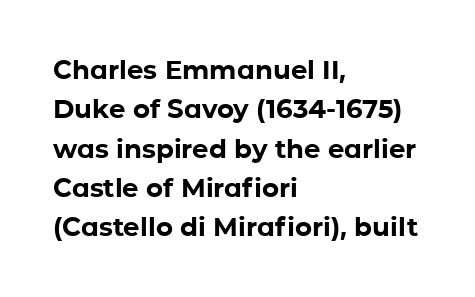
{"italic": "no", "bold": "yes", "underline": "no", "align": "left", "line_spacing": "normal", "line_spacing_ratio": 1.51, "letter_spacing": "normal", "letter_spacing_em": 0.0, "glyph_px": 26}
